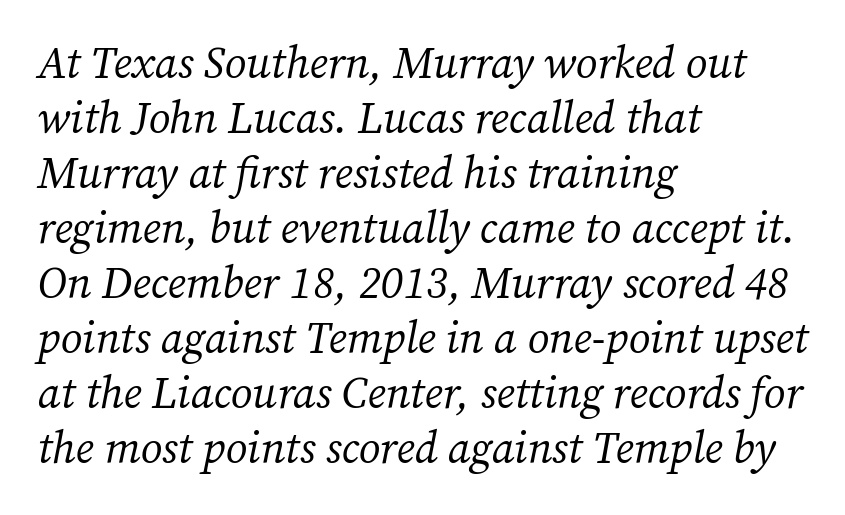
The face used here is proportionally spaced, like ordinary book or web type. Which margin do the lines hug? The left one — the right edge is uneven. Compared with a typical body face, this is equally light or lighter still. Stroke terminals: seriffed. Words float on clear page, feet unadorned. Slanted lettering throughout.
